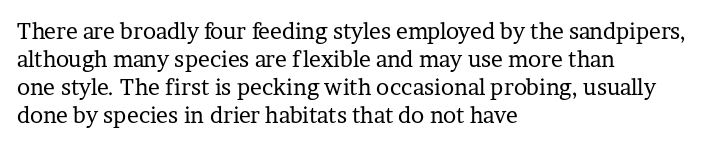
The image shows 22 px text type, upright; set left-aligned, normal line spacing (1.28x), normal letter spacing, not underlined.
